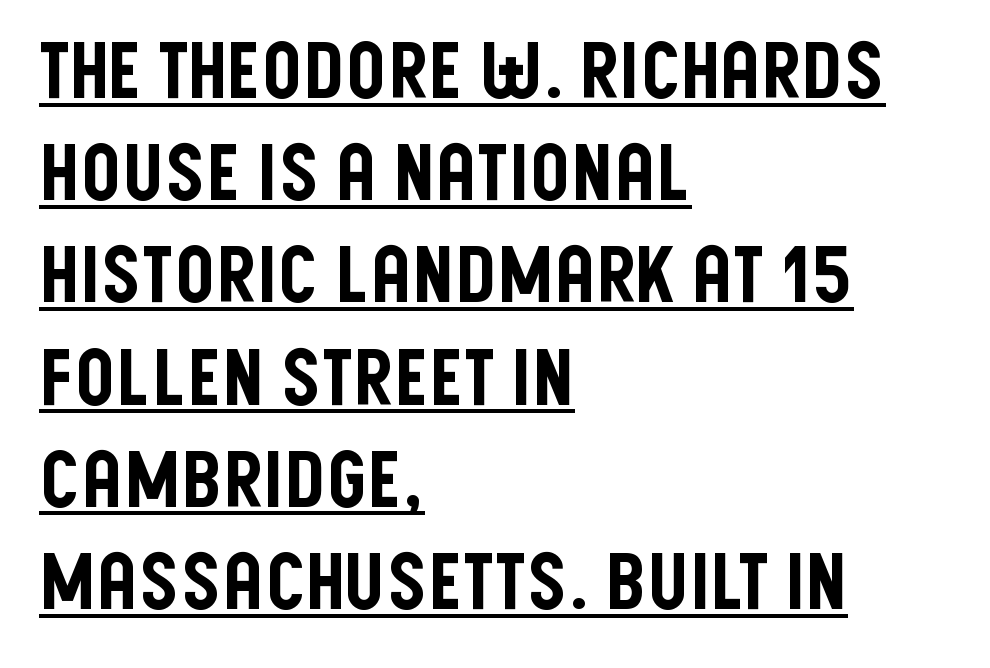
The image shows 78 px condensed sans-serif type, upright; set left-aligned, normal line spacing (1.31x), normal letter spacing, underlined; low stroke contrast and a large x-height.
